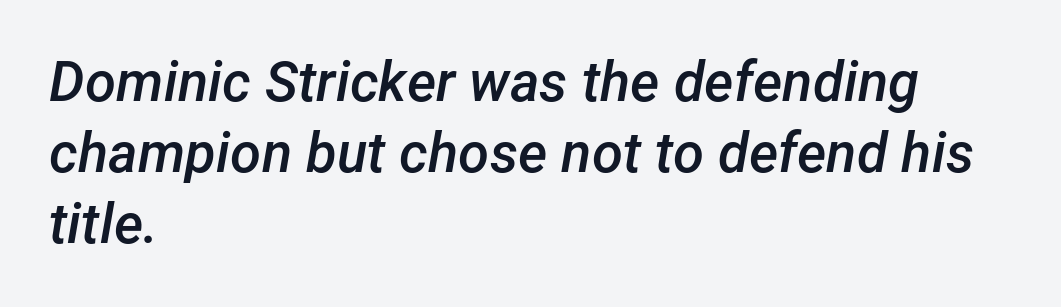
Q: Is the text bold? A: Semi-bold.
Q: Is the text italic (slanted)? A: Yes, it leans right by about 12 degrees.
Q: Is the text underlined? A: No.
Q: How is the paragraph aligned? A: Left-aligned.
Q: Is the spacing between letters normal or unusually wide? A: Normal.
Q: Is the spacing between lines tight, normal or loose? A: Normal.
Q: Width (condensed, normal, or wide)? A: Normal.
Q: Stroke contrast? A: Low.
Q: x-height? A: Medium.
Q: Monospaced? A: No.
